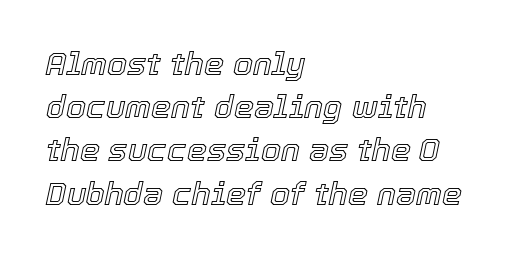
The image shows 32 px text type, italic (leaning right); set left-aligned, normal line spacing (1.35x), normal letter spacing, not underlined; a medium x-height.
